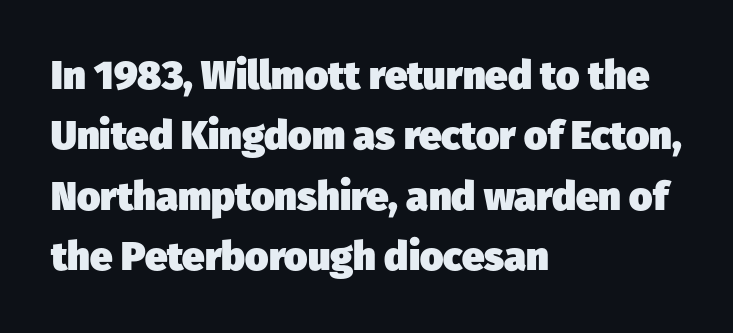
Q: Is the text bold? A: Yes.
Q: Is the typeface a serif or a sans-serif typeface? A: Sans-serif.
Q: Is the text underlined? A: No.
Q: How is the paragraph aligned? A: Left-aligned.
Q: Is the spacing between letters normal or unusually wide? A: Normal.
Q: Is the spacing between lines tight, normal or loose? A: Normal.
Q: Width (condensed, normal, or wide)? A: Normal.
Q: Stroke contrast? A: Low.
Q: x-height? A: Medium.
Q: Monospaced? A: No.
